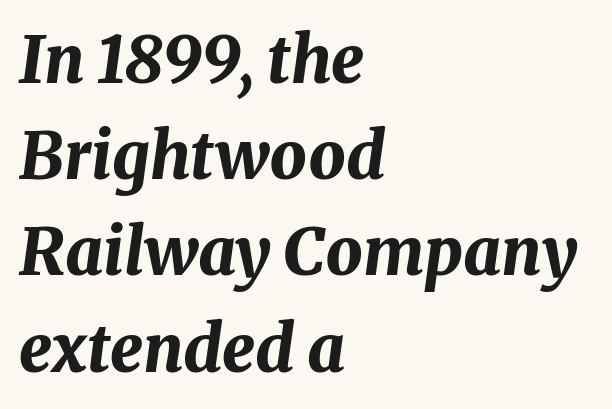
Q: Is the text bold? A: Yes.
Q: Is the text italic (slanted)? A: Yes, it leans right by about 8 degrees.
Q: Is the text underlined? A: No.
Q: How is the paragraph aligned? A: Left-aligned.
Q: Is the spacing between letters normal or unusually wide? A: Normal.
Q: Is the spacing between lines tight, normal or loose? A: Normal.
Q: Width (condensed, normal, or wide)? A: Normal.
Q: Stroke contrast? A: Medium.
Q: x-height? A: Medium.
Q: Monospaced? A: No.
